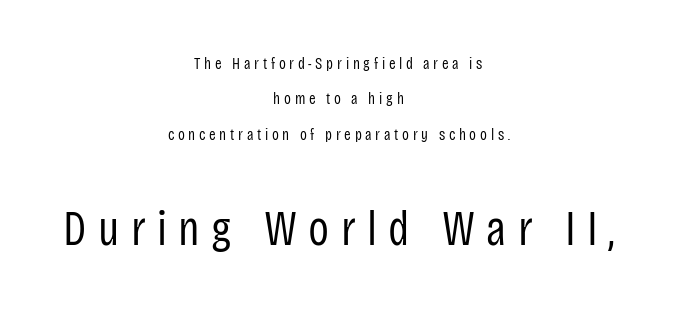
{"serif": "no", "italic": "no", "bold": "no", "weight": "regular", "width": "condensed", "stroke_contrast": "low", "x_height": "large", "monospaced": "no", "underline": "no", "align": "center", "line_spacing": "loose", "line_spacing_ratio": 2.21, "letter_spacing": "wide", "letter_spacing_em": 0.23, "larger_block": "second", "size_ratio": 3.06, "glyph_px": 49}
